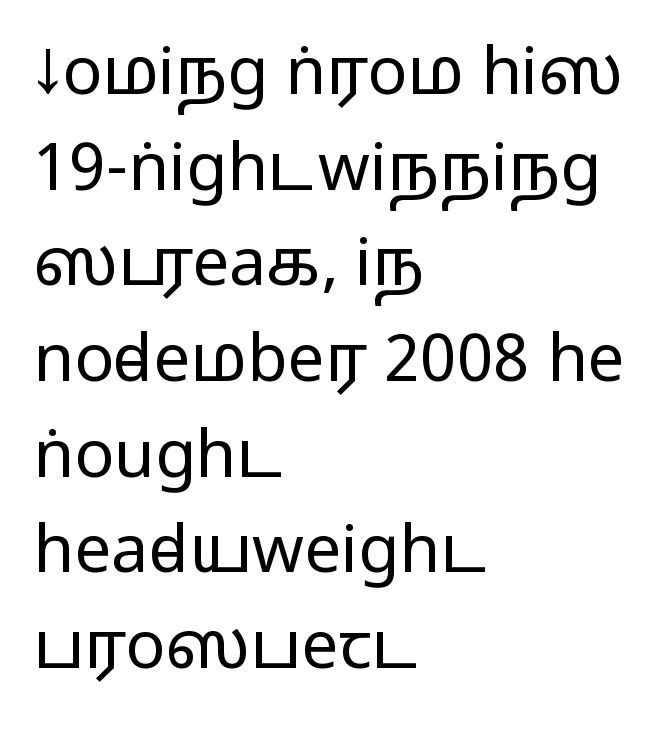
Q: Is the text bold? A: No.
Q: Is the text italic (slanted)? A: No, it is upright.
Q: Is the typeface a serif or a sans-serif typeface? A: Sans-serif.
Q: Is the text underlined? A: No.
Q: How is the paragraph aligned? A: Left-aligned.
Q: Is the spacing between letters normal or unusually wide? A: Normal.
Q: Is the spacing between lines tight, normal or loose? A: Normal.
Q: Width (condensed, normal, or wide)? A: Wide.
Q: Stroke contrast? A: Low.
Q: x-height? A: Medium.
Q: Monospaced? A: No.
